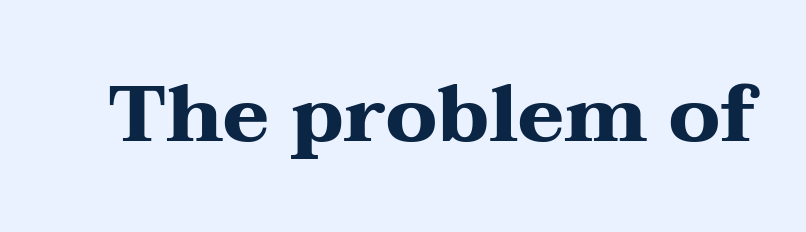
Chunky letters — that's bold for sure. The string is rendered with underlining switched off. Unlike italic type, these characters show no tilt at all. The letters advance in unequal steps, a hallmark of proportional type.
